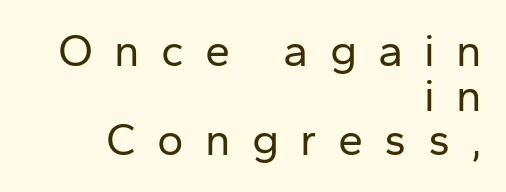
The image shows 45 px regular-weight sans-serif type, upright; set right-aligned, tight line spacing (0.99x), unusually wide letter spacing (+0.47 em), not underlined; low stroke contrast and a medium x-height.
